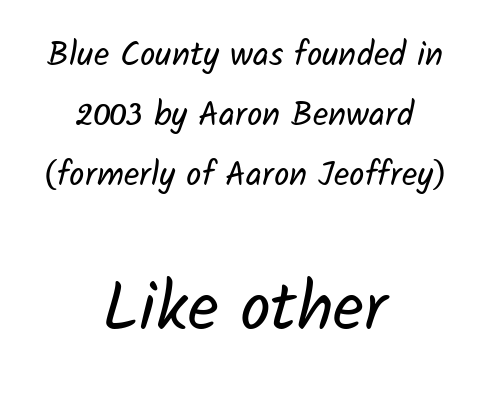
{"serif": "no", "bold": "no", "weight": "regular", "width": "normal", "stroke_contrast": "low", "x_height": "medium", "monospaced": "no", "underline": "no", "align": "center", "line_spacing_ratio": 1.76, "letter_spacing": "normal", "letter_spacing_em": 0.0, "larger_block": "second", "size_ratio": 2.0, "glyph_px": 68}
